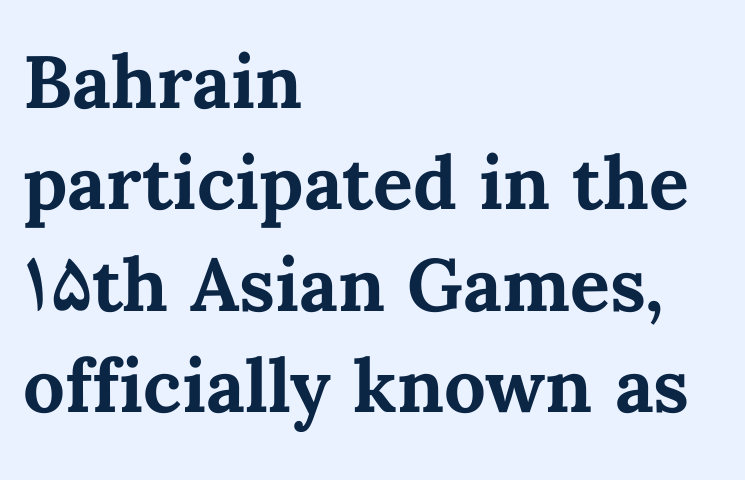
The image shows 74 px bold type, upright; set left-aligned, normal line spacing (1.37x), normal letter spacing, not underlined; medium stroke contrast and a medium x-height.
